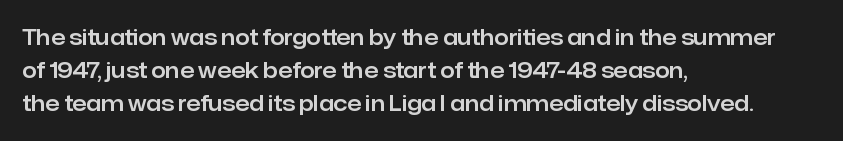
The image shows 21 px text type, upright; set left-aligned, normal line spacing (1.58x), normal letter spacing, not underlined.
